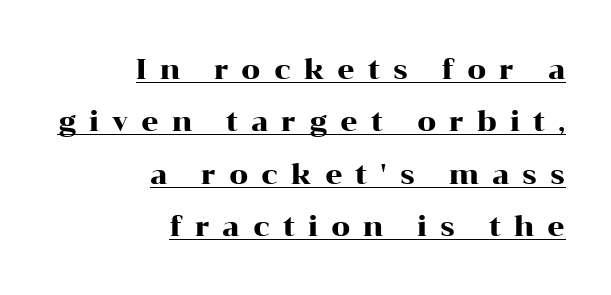
The image shows 27 px text type, upright; set right-aligned, loose line spacing (1.94x), unusually wide letter spacing (+0.48 em), underlined.
